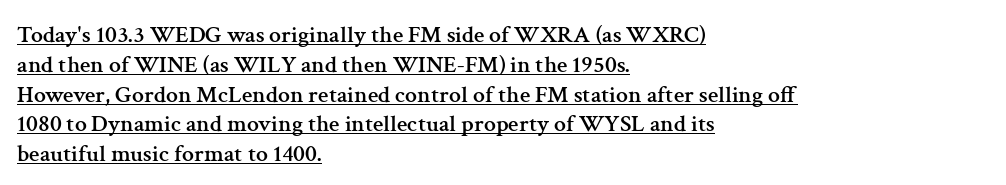
Q: Is the text italic (slanted)? A: No, it is upright.
Q: Is the text underlined? A: Yes.
Q: How is the paragraph aligned? A: Left-aligned.
Q: Is the spacing between letters normal or unusually wide? A: Normal.
